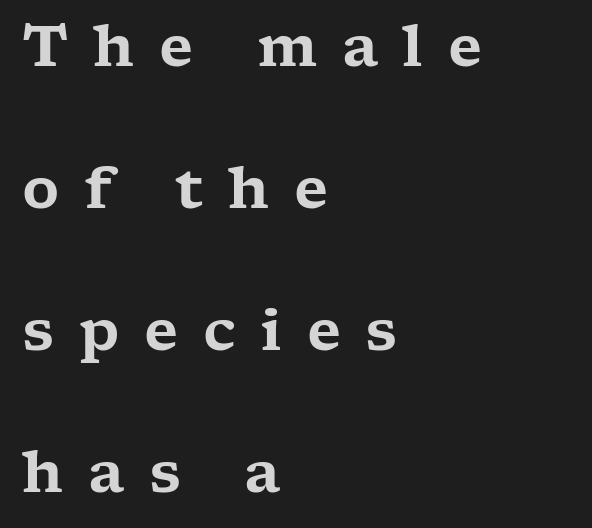
Each row of text sits above clean, open space. You could not count columns in this text — the font is proportionally spaced. The letters are spread apart with noticeably loose tracking. These lines are composed in type with serifs. Vertical strokes here are truly vertical. Students, observe: this is what heavily led, spacious text looks like.
